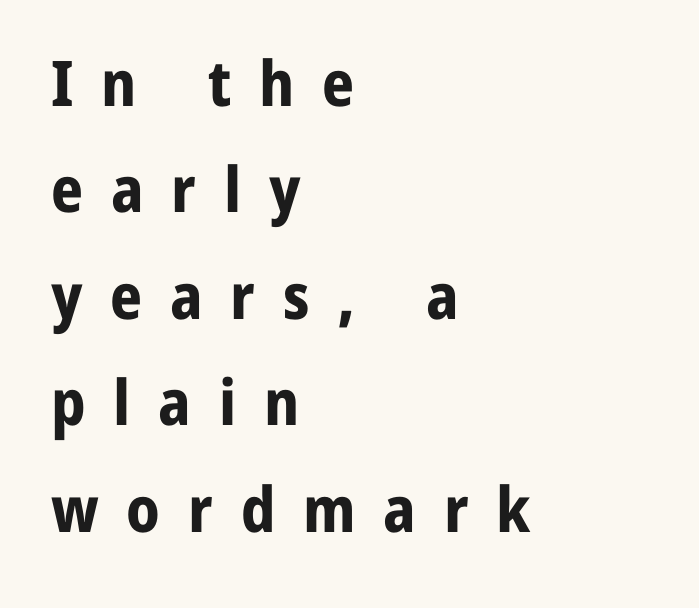
In CSS terms this would be text-align: left. The passage shown is typeset with a sans-serif family. Honestly, there is no underline to notice here at all. Is there much room between lines? A standard amount, neither cramped nor airy. What weight is shown? A full bold with thick strokes. Tracking here is generous; glyphs stand well apart from one another.
